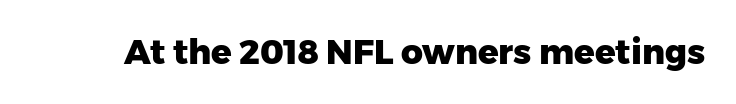
The type sits square on the baseline with zero lean. The face used here has the dense, thick strokes of a bold. Descenders hang freely into open space. The passage shown has conventional tracking throughout. The type family on display is of the sans-serif kind. Think of a printed novel: that variable character pitch is what you see here.
